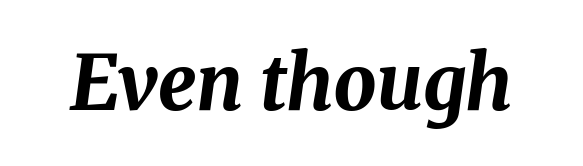
{"italic": "yes", "lean": "right", "slant_degrees": 8, "bold": "yes", "weight": "bold", "width": "normal", "stroke_contrast": "medium", "x_height": "medium", "monospaced": "no", "underline": "no", "letter_spacing": "normal", "letter_spacing_em": 0.0, "glyph_px": 76}
